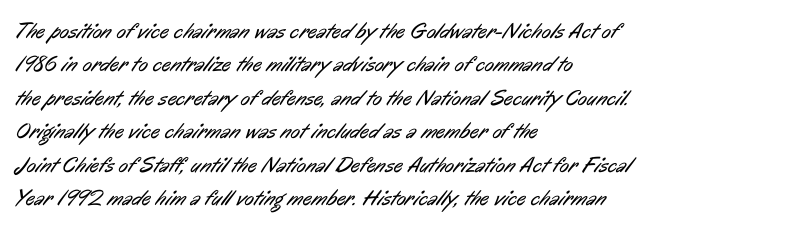
The rendering uses a moderate line-height, typical for paragraphs. Each row of text sits above clean, open space. Stroke mass is kept to a normal reading level or below. One-word summary of the alignment: left. Default kerning and tracking; the words read as compact shapes.
